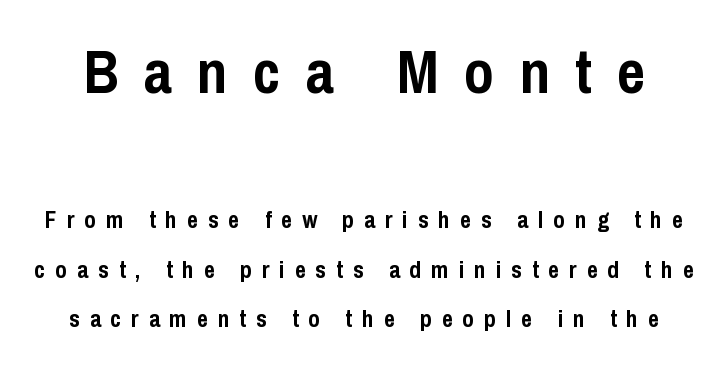
Unmarked baselines from the first word to the last. The face used here is proportionally spaced, like ordinary book or web type. Leading is clearly above the norm, producing a sparse column. How heavy is the stroke? Heavy — this is a bold.
